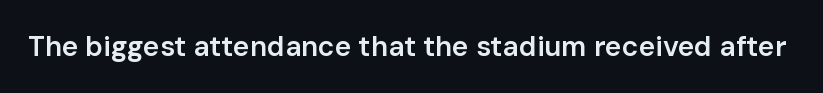
{"serif": "no", "italic": "no", "bold": "semi", "weight": "semibold", "width": "normal", "stroke_contrast": "low", "x_height": "medium", "monospaced": "no", "underline": "no", "letter_spacing": "normal", "letter_spacing_em": 0.0, "glyph_px": 28}
